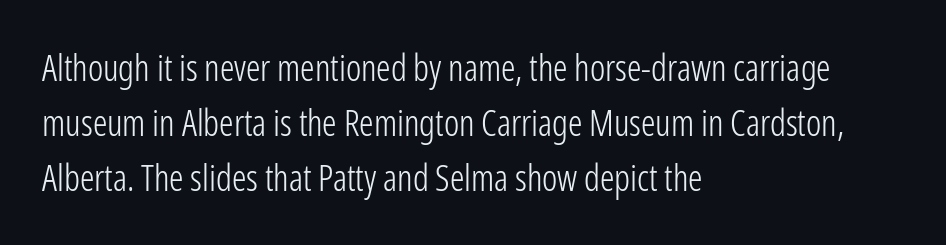
The image shows 36 px light, condensed sans-serif type, upright; set left-aligned, normal line spacing (1.53x), normal letter spacing, not underlined; low stroke contrast and a medium x-height.
